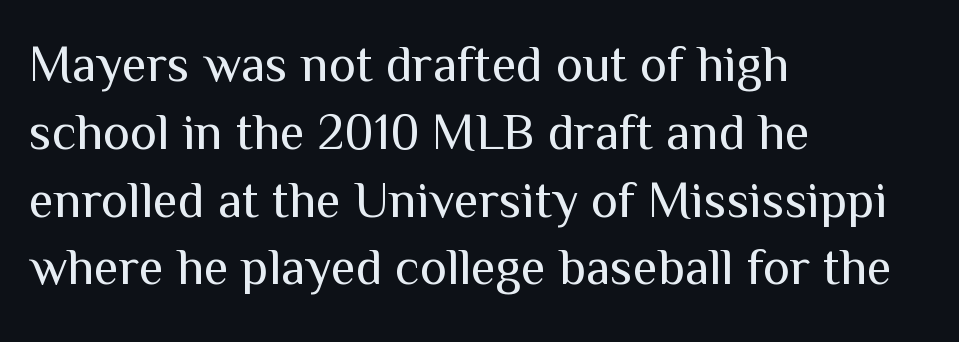
The image shows 51 px regular-weight sans-serif type, upright; set left-aligned, normal line spacing (1.33x), normal letter spacing, not underlined; medium stroke contrast and a medium x-height.
